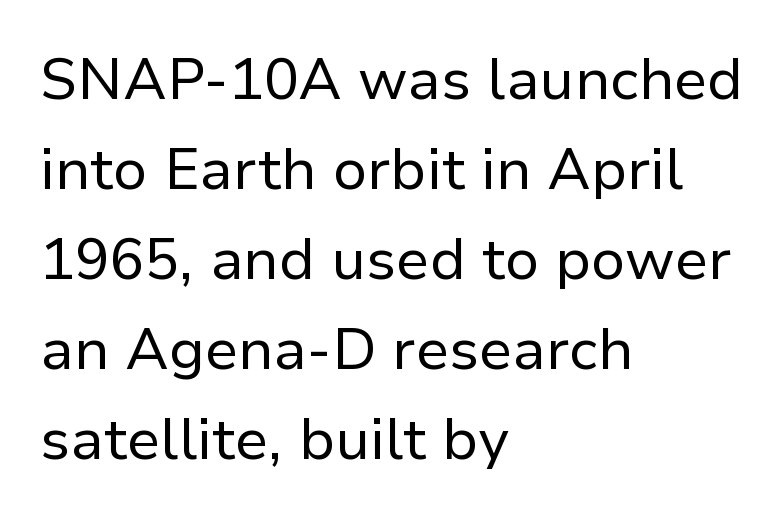
This sample uses a sans-serif face. Characters remain perfectly vertical along every line. Has an underline been added? It has not. Each stroke keeps to a modest, everyday thickness or less.
